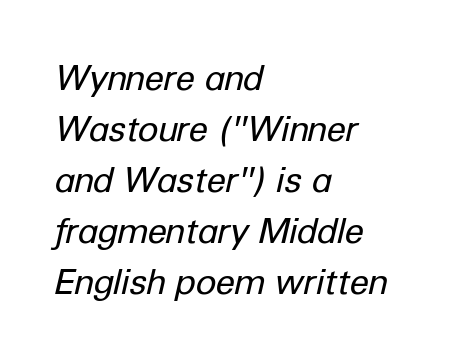
{"italic": "yes", "lean": "right", "slant_degrees": 12, "bold": "no", "weight": "regular", "width": "normal", "stroke_contrast": "low", "x_height": "medium", "monospaced": "no", "underline": "no", "align": "left", "line_spacing": "normal", "line_spacing_ratio": 1.46, "letter_spacing": "normal", "letter_spacing_em": 0.0, "glyph_px": 35}
